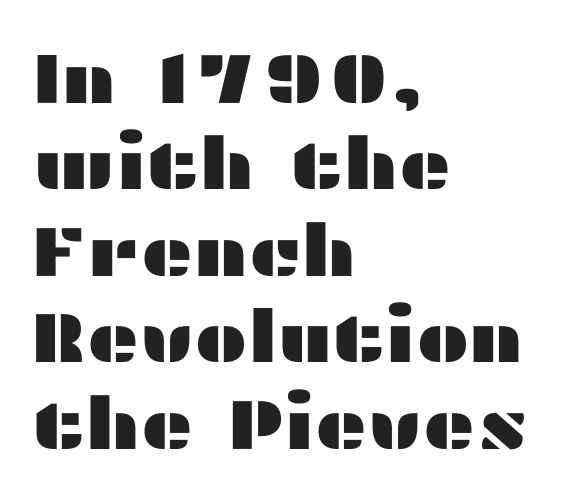
The image shows 72 px wide sans-serif type, upright; set left-aligned, line spacing 1.2x, normal letter spacing, not underlined; medium stroke contrast and a medium x-height.
